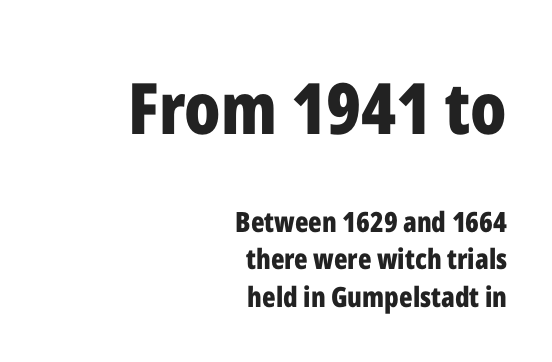
Q: Is the text bold? A: Yes.
Q: Is the text italic (slanted)? A: No, it is upright.
Q: Is the typeface a serif or a sans-serif typeface? A: Sans-serif.
Q: Is the text underlined? A: No.
Q: How is the paragraph aligned? A: Right-aligned.
Q: Is the spacing between letters normal or unusually wide? A: Normal.
Q: Is the spacing between lines tight, normal or loose? A: Normal.
Q: Which block of text is set in a larger size, the first (top) or the second (bottom)? A: The first (top) one.
Q: Width (condensed, normal, or wide)? A: Condensed.
Q: Stroke contrast? A: Low.
Q: x-height? A: Medium.
Q: Monospaced? A: No.
